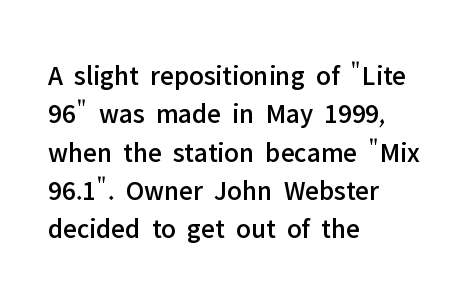
The image shows 28 px sans-serif type, upright; set left-aligned, normal line spacing (1.37x), normal letter spacing, not underlined; low stroke contrast and a medium x-height.
